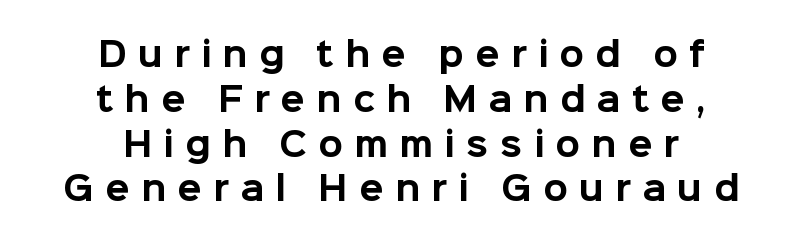
{"serif": "no", "italic": "no", "bold": "yes", "weight": "bold", "width": "normal", "stroke_contrast": "low", "x_height": "medium", "monospaced": "no", "underline": "no", "align": "center", "line_spacing": "normal", "line_spacing_ratio": 1.4, "letter_spacing": "wide", "letter_spacing_em": 0.35, "glyph_px": 32}
